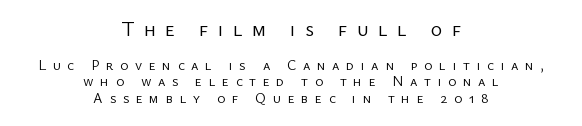
{"italic": "no", "bold": "no", "underline": "no", "align": "center", "line_spacing_ratio": 1.19, "letter_spacing": "wide", "letter_spacing_em": 0.48, "larger_block": "first", "size_ratio": 1.43, "glyph_px": 20}
